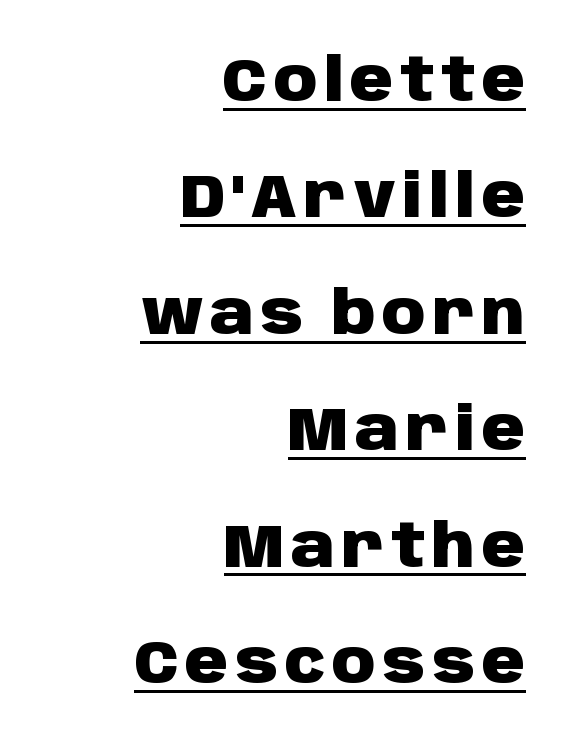
The image shows 60 px heavy sans-serif type, upright; set right-aligned, loose line spacing (1.94x), underlined; low stroke contrast and a large x-height.
